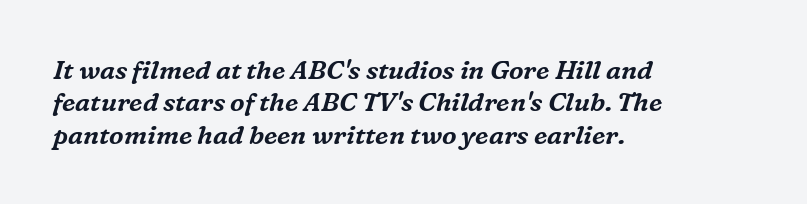
Q: Is the text italic (slanted)? A: Yes, it leans right by about 16 degrees.
Q: Is the text underlined? A: No.
Q: How is the paragraph aligned? A: Left-aligned.
Q: Is the spacing between letters normal or unusually wide? A: Normal.
Q: Is the spacing between lines tight, normal or loose? A: Normal.
